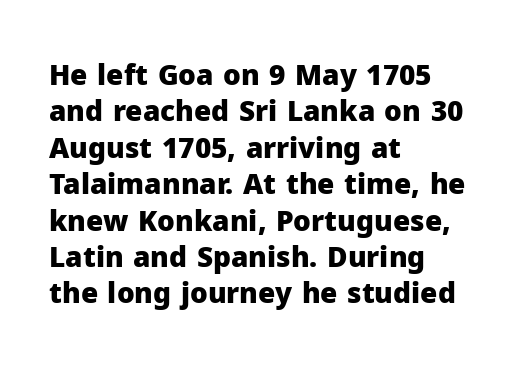
The image shows 28 px heavy sans-serif type, upright; set left-aligned, normal line spacing (1.3x), normal letter spacing, not underlined; low stroke contrast and a medium x-height.
